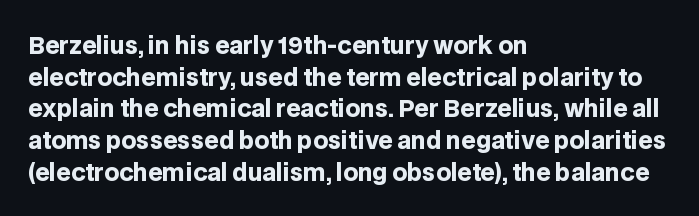
Q: Is the text bold? A: Yes.
Q: Is the text italic (slanted)? A: No, it is upright.
Q: Is the text underlined? A: No.
Q: How is the paragraph aligned? A: Left-aligned.
Q: Is the spacing between letters normal or unusually wide? A: Normal.
Q: Is the spacing between lines tight, normal or loose? A: Normal.
